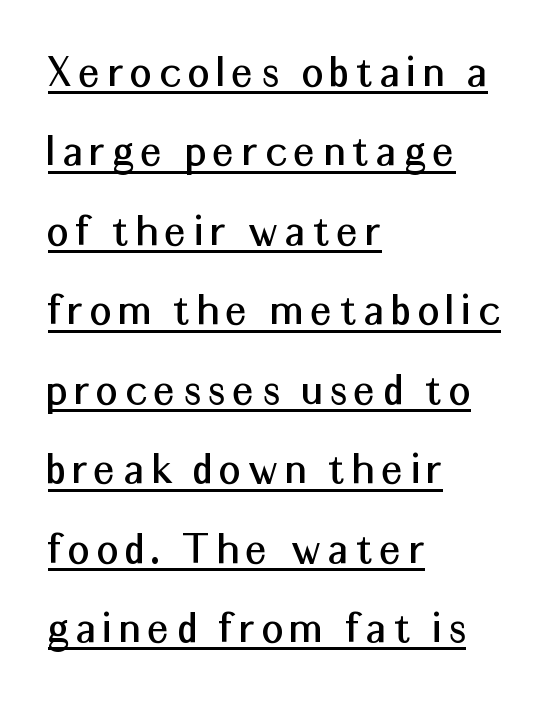
The image shows 47 px sans-serif type, upright; set left-aligned, normal line spacing (1.69x), underlined; medium stroke contrast and a medium x-height.
